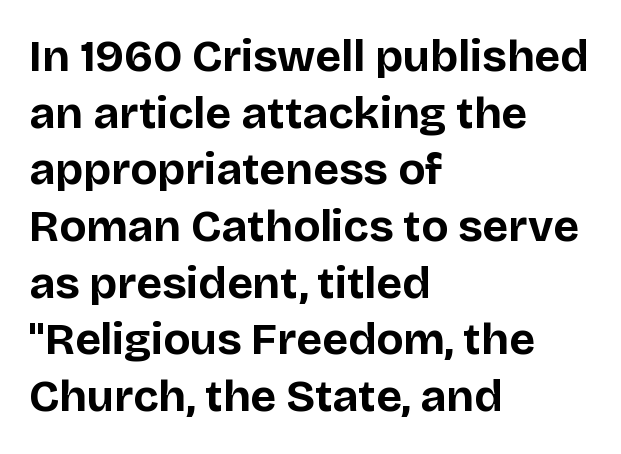
The image shows 45 px bold sans-serif type, upright; set left-aligned, normal line spacing (1.26x), normal letter spacing, not underlined; low stroke contrast and a large x-height.
